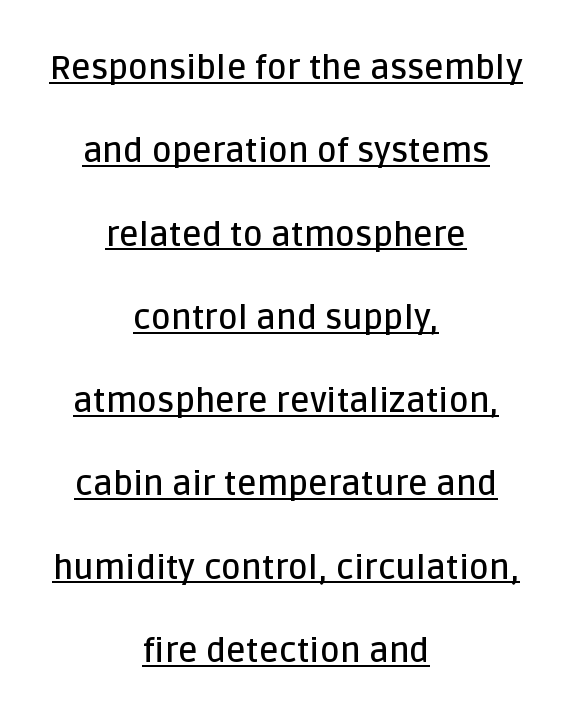
Q: Is the text bold? A: Semi-bold.
Q: Is the text italic (slanted)? A: No, it is upright.
Q: Is the typeface a serif or a sans-serif typeface? A: Sans-serif.
Q: Is the text underlined? A: Yes.
Q: How is the paragraph aligned? A: Centered.
Q: Is the spacing between letters normal or unusually wide? A: Normal.
Q: Is the spacing between lines tight, normal or loose? A: Loose.
Q: Width (condensed, normal, or wide)? A: Normal.
Q: Stroke contrast? A: Low.
Q: x-height? A: Large.
Q: Monospaced? A: No.
